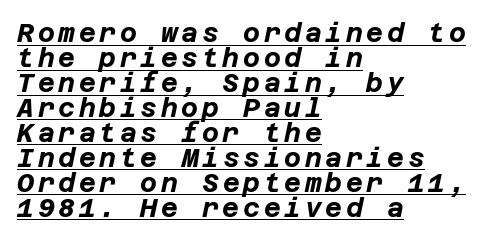
Q: Is the text bold? A: Yes.
Q: Is the text italic (slanted)? A: Yes, it leans right by about 12 degrees.
Q: Is the text underlined? A: Yes.
Q: How is the paragraph aligned? A: Left-aligned.
Q: Is the spacing between lines tight, normal or loose? A: Tight.
